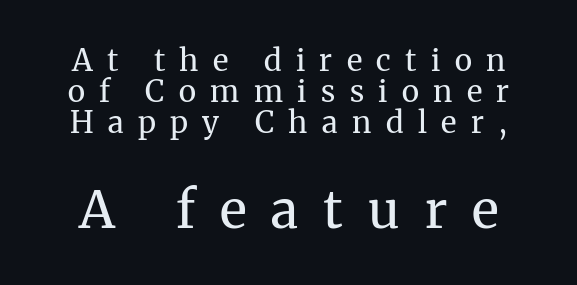
{"serif": "yes", "italic": "no", "bold": "no", "weight": "regular", "width": "normal", "stroke_contrast": "medium", "x_height": "medium", "monospaced": "no", "underline": "no", "line_spacing": "tight", "line_spacing_ratio": 1.04, "letter_spacing": "wide", "letter_spacing_em": 0.48, "larger_block": "second", "size_ratio": 1.73, "glyph_px": 52}
